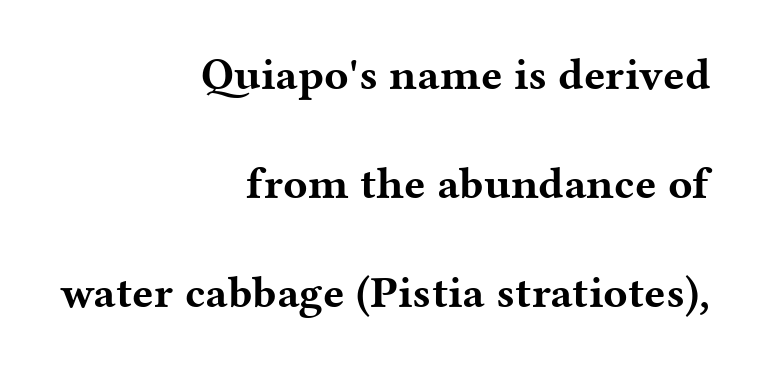
Plenty of ink on the page — the face is bold. No extra tracking has been applied to these lines. I'd call this a serif setting — the letters wear small feet. Designer's note — italics off, roman on. Unmarked baselines from the first word to the last. Casual observation: everything's shoved over to the right.
